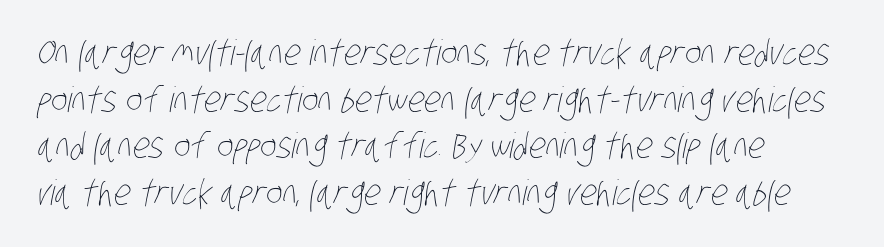
{"bold": "no", "weight": "thin", "width": "condensed", "stroke_contrast": "low", "x_height": "large", "monospaced": "no", "underline": "no", "align": "left", "line_spacing": "normal", "line_spacing_ratio": 1.33, "letter_spacing": "normal", "letter_spacing_em": 0.0, "glyph_px": 35}
